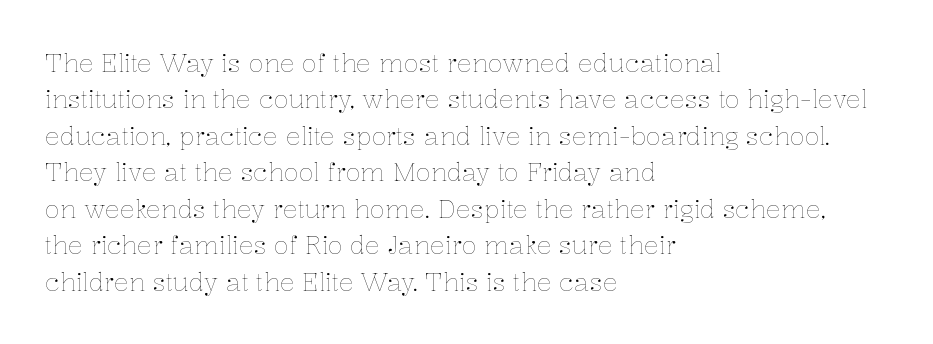
In terms of posture, this sample is upright. The passage shown has conventional tracking throughout. The zone under the glyphs is completely vacant. The lines are quadded left. These glyphs show unthickened strokes, regular width or finer. Rows of type keep a routine distance in the vertical direction.
